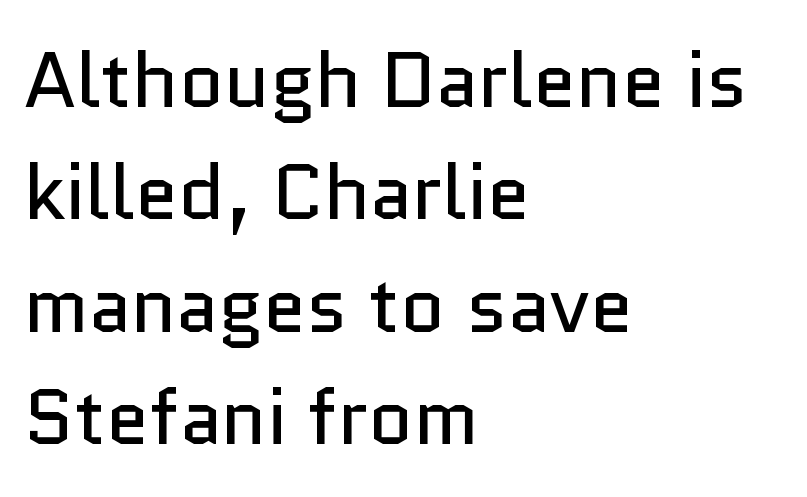
Q: Is the text bold? A: No.
Q: Is the text italic (slanted)? A: No, it is upright.
Q: Is the typeface a serif or a sans-serif typeface? A: Sans-serif.
Q: Is the text underlined? A: No.
Q: How is the paragraph aligned? A: Left-aligned.
Q: Is the spacing between letters normal or unusually wide? A: Normal.
Q: Is the spacing between lines tight, normal or loose? A: Normal.
Q: Width (condensed, normal, or wide)? A: Normal.
Q: Stroke contrast? A: Low.
Q: x-height? A: Medium.
Q: Monospaced? A: No.
